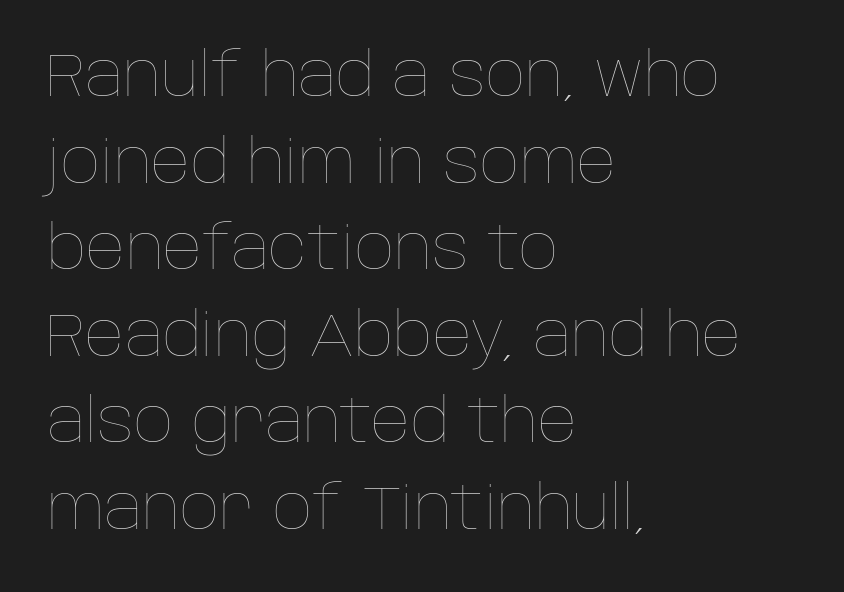
Q: Is the text bold? A: No.
Q: Is the text italic (slanted)? A: No, it is upright.
Q: Is the text underlined? A: No.
Q: How is the paragraph aligned? A: Left-aligned.
Q: Is the spacing between letters normal or unusually wide? A: Normal.
Q: Is the spacing between lines tight, normal or loose? A: Normal.
Q: Width (condensed, normal, or wide)? A: Normal.
Q: Stroke contrast? A: Low.
Q: x-height? A: Large.
Q: Monospaced? A: No.
